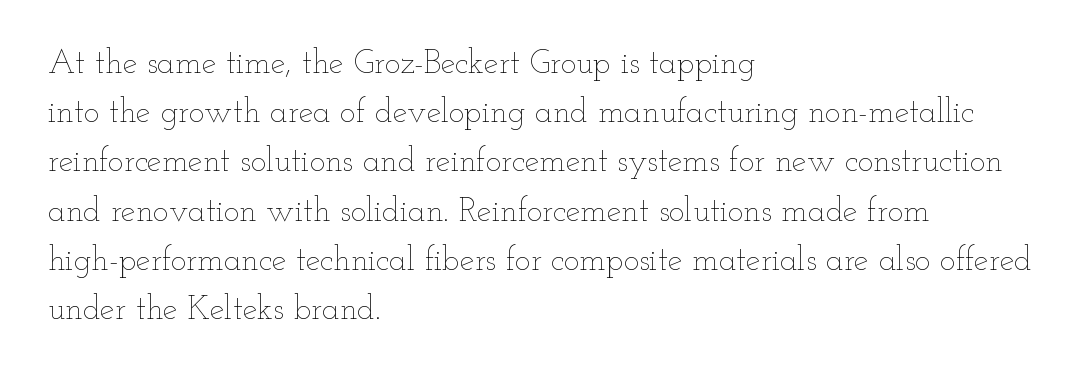
{"italic": "no", "bold": "no", "weight": "thin", "width": "wide", "stroke_contrast": "low", "x_height": "small", "monospaced": "no", "underline": "no", "align": "left", "line_spacing": "normal", "line_spacing_ratio": 1.49, "letter_spacing": "normal", "letter_spacing_em": 0.0, "glyph_px": 33}
